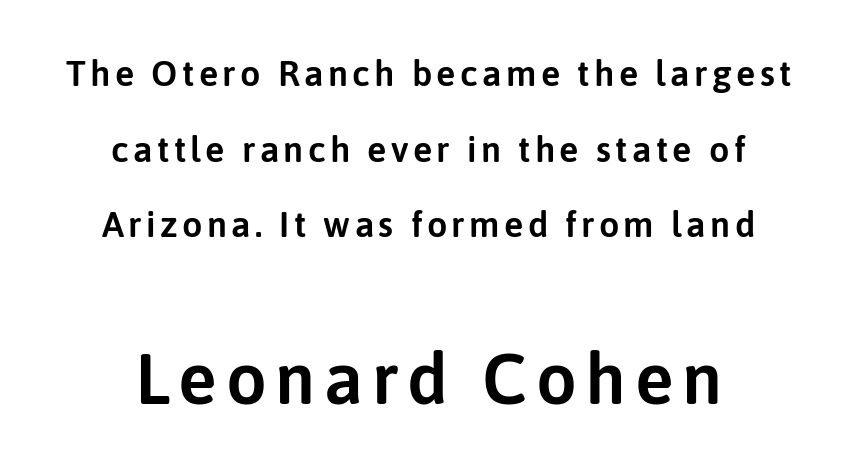
Successive baselines arrive slowly, with a big drop between each. Each row of text sits above clean, open space. Look at the glyph heights: the lower group is clearly the bigger setting. Varying glyph widths throughout — classic text-font behaviour. The lettering stays uniformly vertical, giving the passage a roman look.
